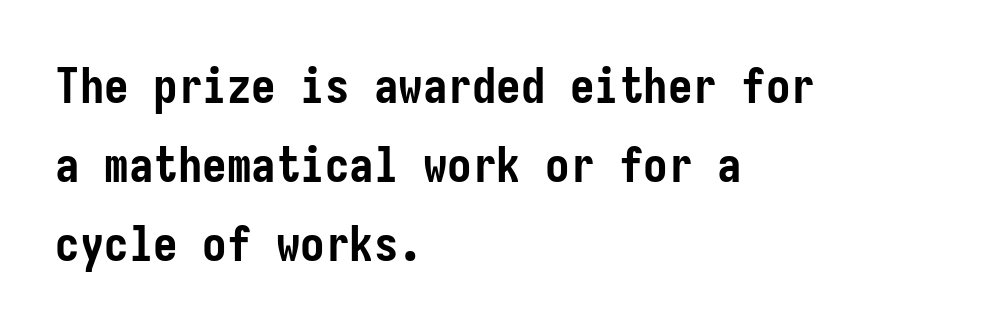
{"serif": "no", "italic": "no", "bold": "yes", "weight": "semibold", "width": "condensed", "stroke_contrast": "low", "x_height": "medium", "underline": "no", "align": "left", "line_spacing": "normal", "line_spacing_ratio": 1.61, "letter_spacing": "normal", "letter_spacing_em": 0.0, "glyph_px": 49}
